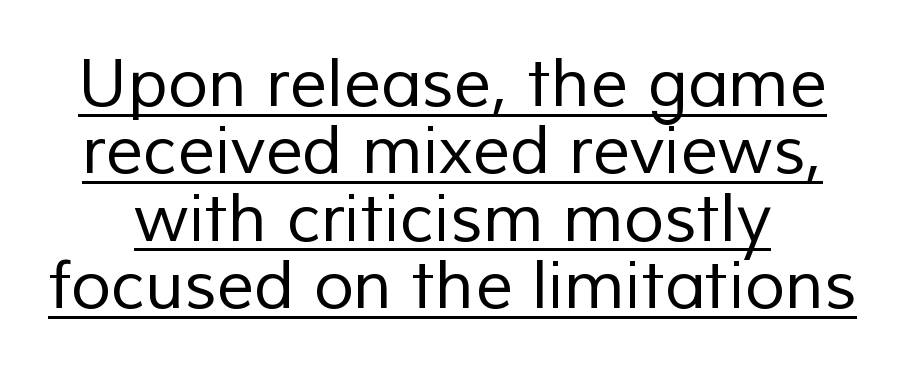
{"serif": "no", "bold": "no", "weight": "regular", "width": "normal", "stroke_contrast": "low", "x_height": "medium", "monospaced": "no", "underline": "yes", "line_spacing": "tight", "line_spacing_ratio": 1.02, "letter_spacing": "normal", "letter_spacing_em": 0.0, "glyph_px": 66}
